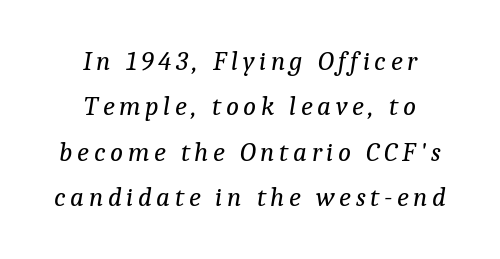
The image shows 27 px text type, italic (leaning right); set centered, normal line spacing (1.68x), not underlined.
